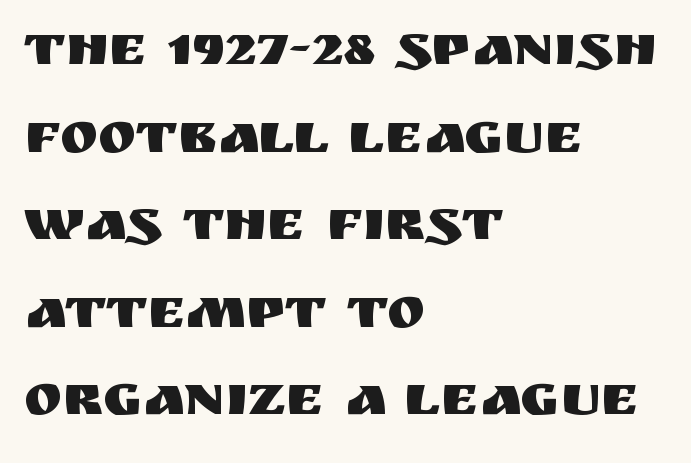
{"serif": "no", "italic": "no", "width": "normal", "stroke_contrast": "medium", "x_height": "large", "monospaced": "no", "underline": "no", "align": "left", "line_spacing": "normal", "line_spacing_ratio": 1.51, "letter_spacing": "normal", "letter_spacing_em": 0.0, "glyph_px": 58}
